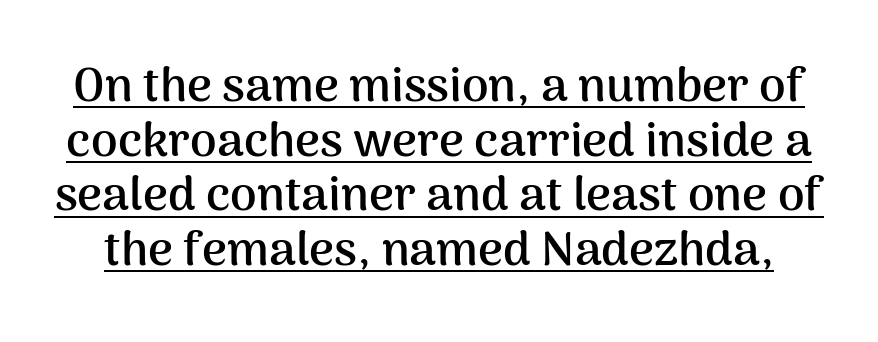
The image shows 48 px semibold sans-serif type, upright; set tight line spacing (1.14x), normal letter spacing, underlined; medium stroke contrast and a medium x-height.
